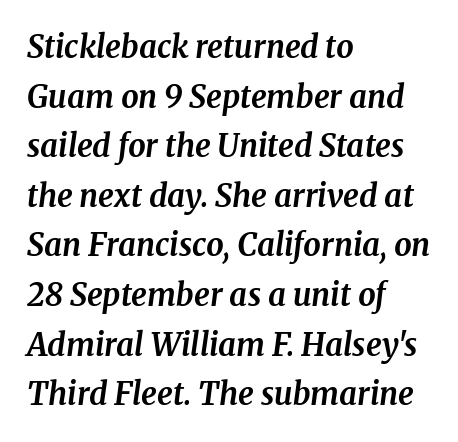
{"serif": "yes", "italic": "yes", "lean": "right", "slant_degrees": 8, "bold": "yes", "weight": "bold", "width": "normal", "stroke_contrast": "medium", "x_height": "medium", "monospaced": "no", "underline": "no", "align": "left", "line_spacing": "normal", "line_spacing_ratio": 1.6, "letter_spacing": "normal", "letter_spacing_em": 0.0, "glyph_px": 31}
